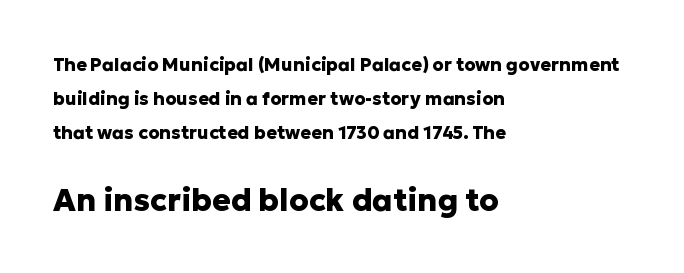
Q: Is the text bold? A: Yes.
Q: Is the text italic (slanted)? A: No, it is upright.
Q: Is the typeface a serif or a sans-serif typeface? A: Sans-serif.
Q: Is the text underlined? A: No.
Q: How is the paragraph aligned? A: Left-aligned.
Q: Is the spacing between letters normal or unusually wide? A: Normal.
Q: Which block of text is set in a larger size, the first (top) or the second (bottom)? A: The second (bottom) one.
Q: Width (condensed, normal, or wide)? A: Normal.
Q: Stroke contrast? A: Low.
Q: x-height? A: Medium.
Q: Monospaced? A: No.
